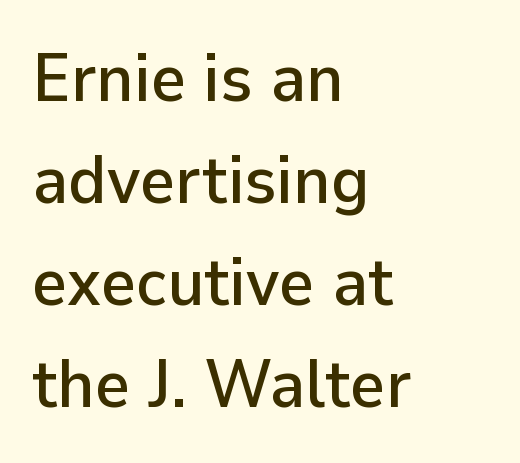
The image shows 68 px sans-serif type, upright; set left-aligned, normal line spacing (1.5x), normal letter spacing, not underlined; low stroke contrast and a medium x-height.
